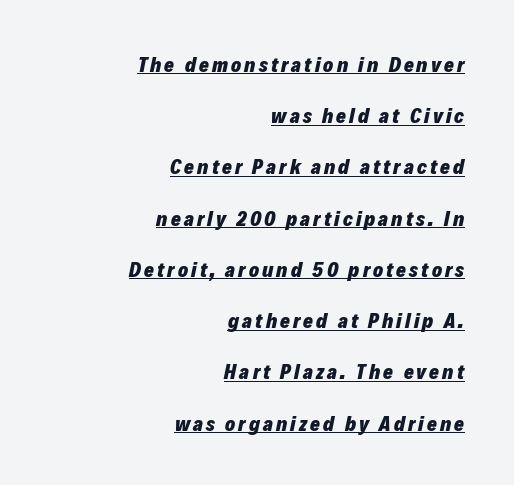
The image shows 21 px bold type, italic (leaning right); set right-aligned, loose line spacing (2.44x), underlined.
